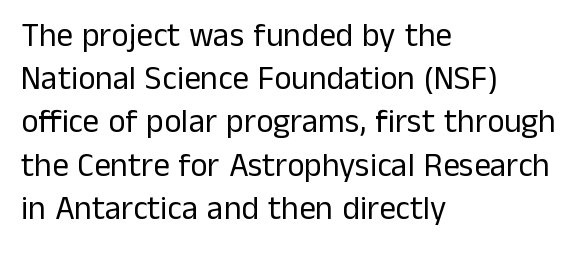
Q: Is the text bold? A: No.
Q: Is the text italic (slanted)? A: No, it is upright.
Q: Is the typeface a serif or a sans-serif typeface? A: Sans-serif.
Q: Is the text underlined? A: No.
Q: How is the paragraph aligned? A: Left-aligned.
Q: Is the spacing between letters normal or unusually wide? A: Normal.
Q: Is the spacing between lines tight, normal or loose? A: Normal.
Q: Width (condensed, normal, or wide)? A: Normal.
Q: Stroke contrast? A: Low.
Q: x-height? A: Medium.
Q: Monospaced? A: No.
